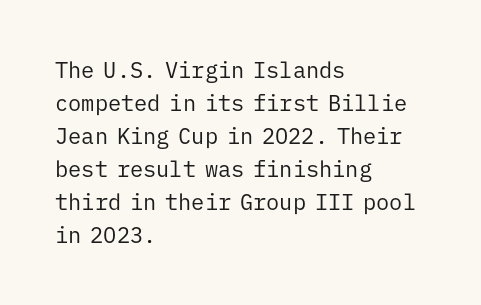
In terms of leading, this rendering sits right in the middle. Quick note: not italic, upright. Stems here are at most as thick as an everyday book face. Letter spacing: default.
